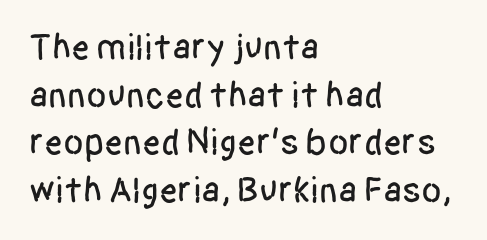
Q: Is the text italic (slanted)? A: No, it is upright.
Q: Is the typeface a serif or a sans-serif typeface? A: Sans-serif.
Q: Is the text underlined? A: No.
Q: How is the paragraph aligned? A: Left-aligned.
Q: Is the spacing between letters normal or unusually wide? A: Normal.
Q: Is the spacing between lines tight, normal or loose? A: Normal.
Q: Width (condensed, normal, or wide)? A: Condensed.
Q: Stroke contrast? A: Low.
Q: x-height? A: Large.
Q: Monospaced? A: No.
